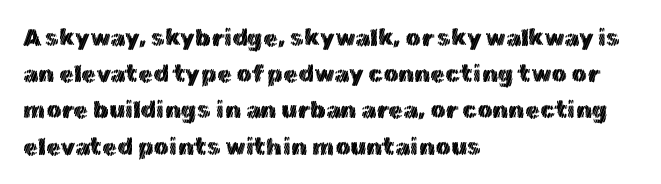
Q: Is the text italic (slanted)? A: No, it is upright.
Q: Is the text underlined? A: No.
Q: How is the paragraph aligned? A: Left-aligned.
Q: Is the spacing between letters normal or unusually wide? A: Normal.
Q: Is the spacing between lines tight, normal or loose? A: Normal.
